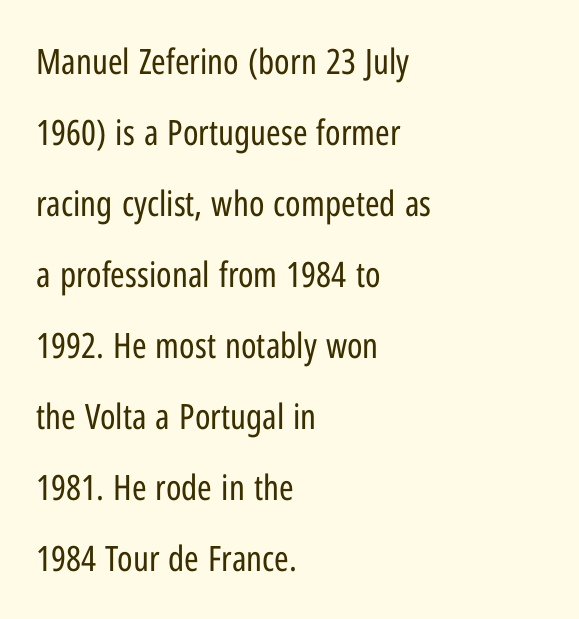
Q: Is the text bold? A: No.
Q: Is the text italic (slanted)? A: No, it is upright.
Q: Is the typeface a serif or a sans-serif typeface? A: Sans-serif.
Q: Is the text underlined? A: No.
Q: How is the paragraph aligned? A: Left-aligned.
Q: Is the spacing between letters normal or unusually wide? A: Normal.
Q: Is the spacing between lines tight, normal or loose? A: Loose.
Q: Width (condensed, normal, or wide)? A: Condensed.
Q: Stroke contrast? A: Low.
Q: x-height? A: Medium.
Q: Monospaced? A: No.
